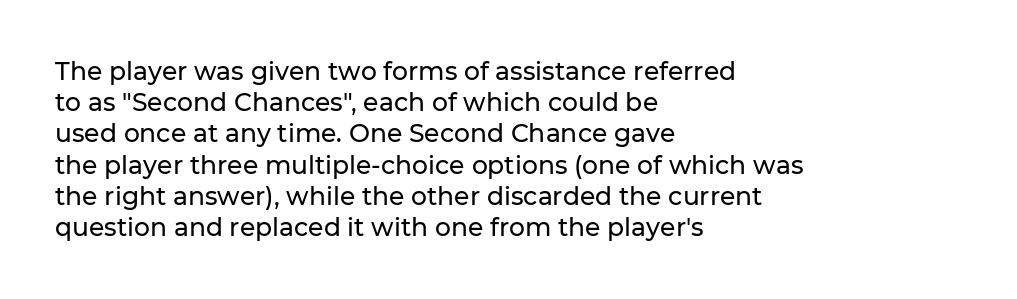
{"italic": "no", "underline": "no", "align": "left", "line_spacing": "normal", "line_spacing_ratio": 1.25, "letter_spacing": "normal", "letter_spacing_em": 0.0, "glyph_px": 25}
